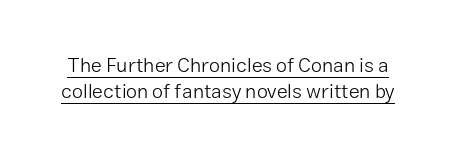
{"italic": "no", "bold": "no", "underline": "yes", "line_spacing": "normal", "line_spacing_ratio": 1.32, "letter_spacing": "normal", "letter_spacing_em": 0.0, "glyph_px": 20}
